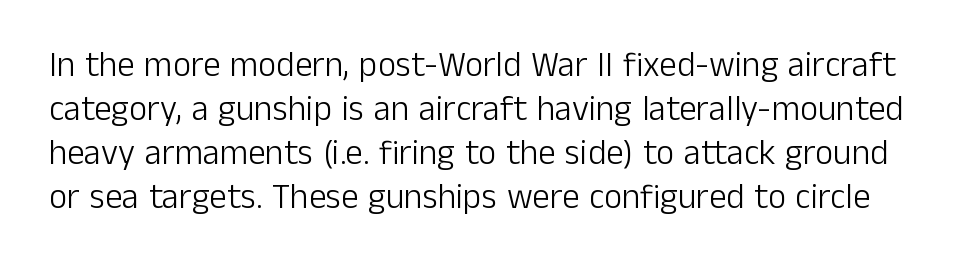
{"serif": "no", "italic": "no", "bold": "no", "weight": "light", "width": "normal", "stroke_contrast": "low", "x_height": "medium", "monospaced": "no", "underline": "no", "line_spacing": "normal", "line_spacing_ratio": 1.26, "letter_spacing": "normal", "letter_spacing_em": 0.0, "glyph_px": 35}
